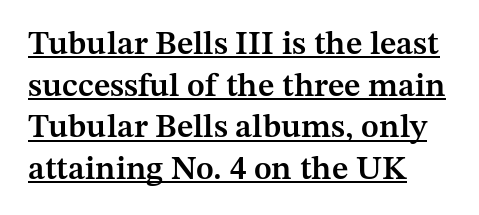
The image shows 33 px semibold serif type, upright; set left-aligned, normal line spacing (1.26x), normal letter spacing, underlined; medium stroke contrast and a medium x-height.
